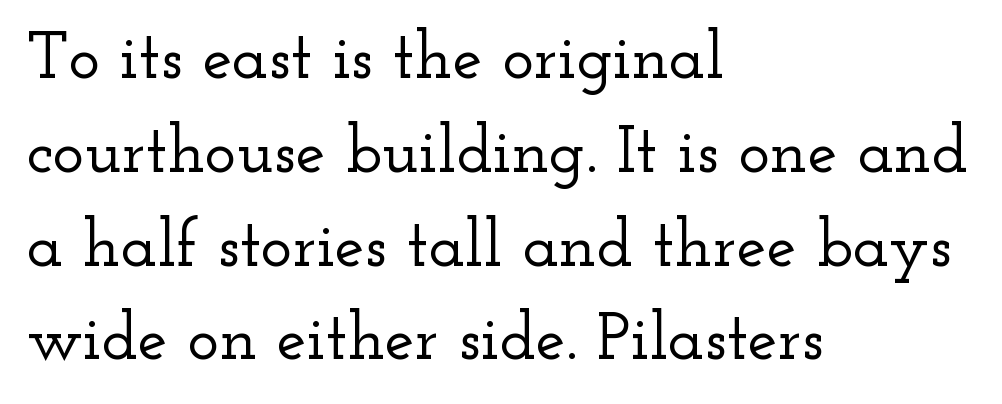
{"serif": "yes", "italic": "no", "width": "wide", "stroke_contrast": "low", "x_height": "small", "monospaced": "no", "underline": "no", "align": "left", "line_spacing": "normal", "line_spacing_ratio": 1.4, "letter_spacing": "normal", "letter_spacing_em": 0.0, "glyph_px": 67}
